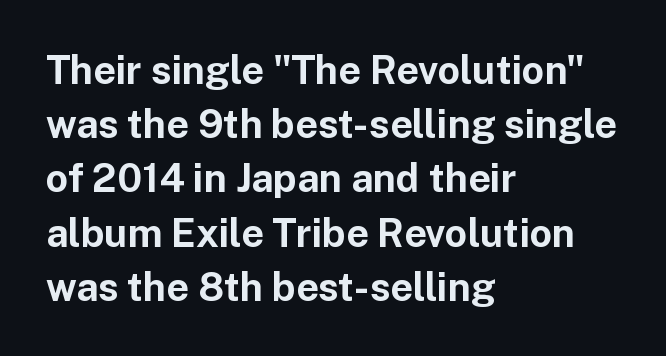
The rendering anchors every line to the left-hand side. The passage shown is typed in a proportional face where columns would drift. This is roman type, the default non-slanted kind. The baseline area is clear. Glyph-to-glyph distance matches everyday printed text.
